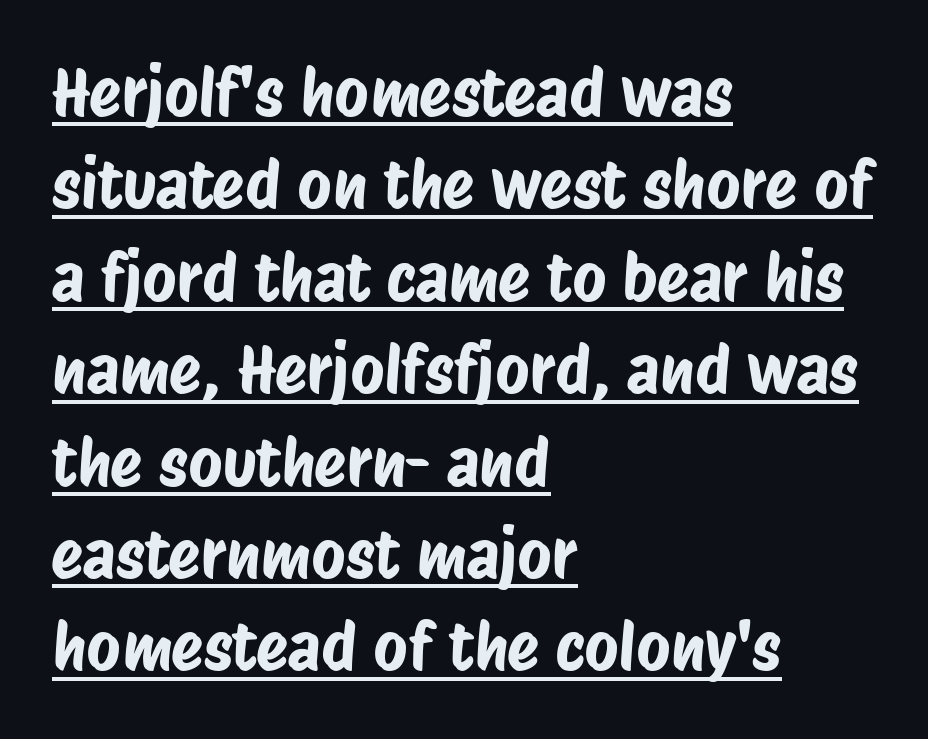
The font family rendered here belongs to the sans-serif group. This is underlined copy, the kind a proofreader might mark for attention. Horizontal alignment here is leftward, the default for most running prose. The rows are spaced the way most documents space them. Think of a printed novel: that variable character pitch is what you see here.
